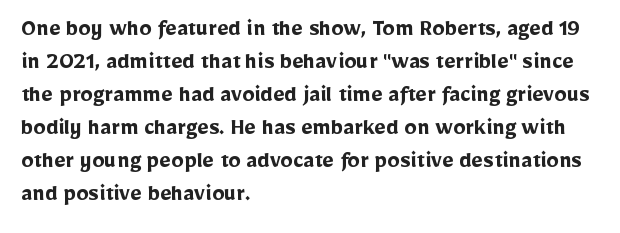
Q: Is the text bold? A: Yes.
Q: Is the text italic (slanted)? A: No, it is upright.
Q: Is the text underlined? A: No.
Q: How is the paragraph aligned? A: Left-aligned.
Q: Is the spacing between letters normal or unusually wide? A: Normal.
Q: Is the spacing between lines tight, normal or loose? A: Normal.
